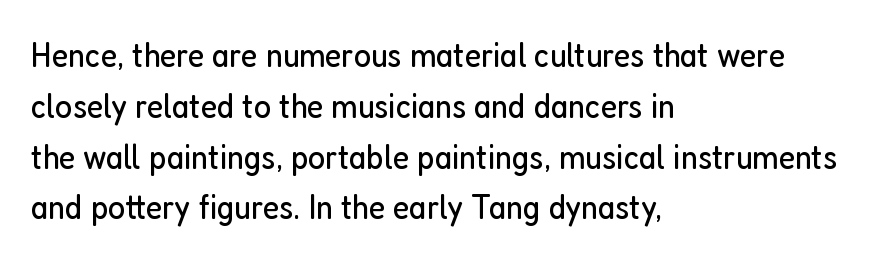
Q: Is the text bold? A: No.
Q: Is the text italic (slanted)? A: No, it is upright.
Q: Is the typeface a serif or a sans-serif typeface? A: Sans-serif.
Q: Is the text underlined? A: No.
Q: How is the paragraph aligned? A: Left-aligned.
Q: Is the spacing between letters normal or unusually wide? A: Normal.
Q: Is the spacing between lines tight, normal or loose? A: Normal.
Q: Width (condensed, normal, or wide)? A: Condensed.
Q: Stroke contrast? A: Low.
Q: x-height? A: Medium.
Q: Monospaced? A: No.
